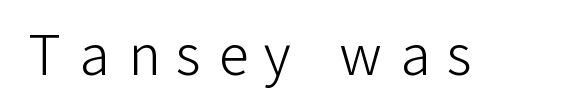
The face used here is proportionally spaced, like ordinary book or web type. Counters stay open thanks to moderate or lighter strokes. In terms of letterform style, serifs are entirely absent. Short note: letters widely spaced. Anything drawn beneath the words? Only blank space. Ordinary non-slanted type is in use.
